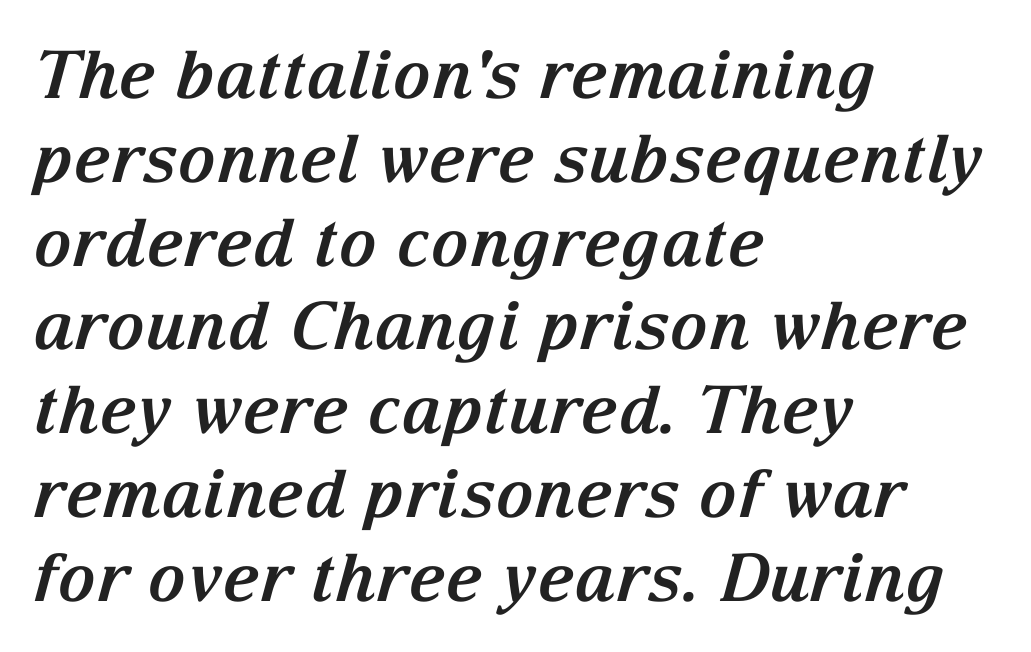
On the weight axis this lands at bold, roughly 700. The space between consecutive lines is moderate. This rendering leaves character spacing at its baseline value. This sample uses a serif face.
